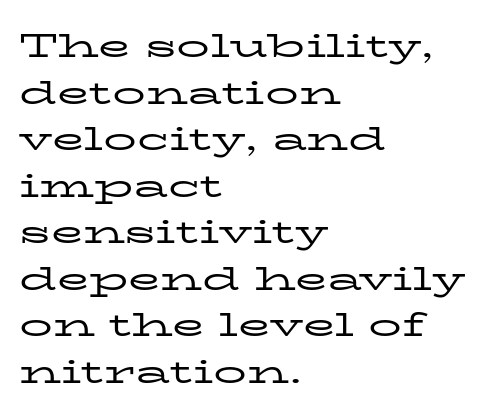
The passage shown stacks its lines at a standard gap. These lines are set flush left with a ragged right edge. The face used here is proportionally spaced, like ordinary book or web type. The font family rendered here belongs to the serif group. These lines were composed using upright roman letters.
